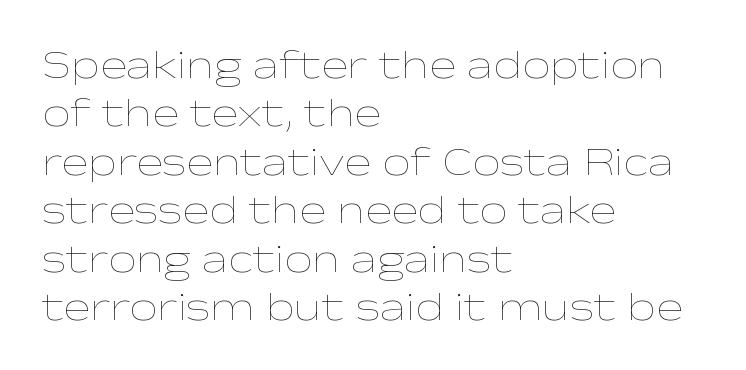
The image shows 40 px thin, wide type, upright; set left-aligned, line spacing 1.21x, normal letter spacing, not underlined; low stroke contrast and a medium x-height.
